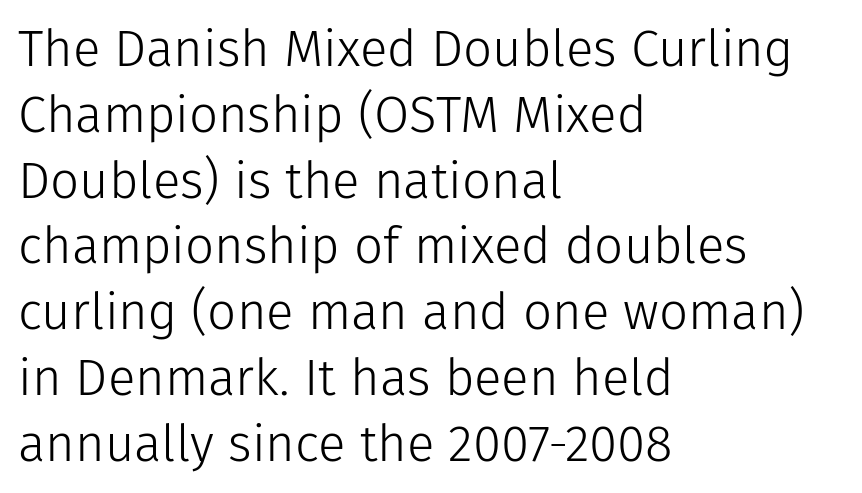
The image shows 51 px light sans-serif type, upright; set left-aligned, normal line spacing (1.29x), normal letter spacing, not underlined; low stroke contrast and a medium x-height.
